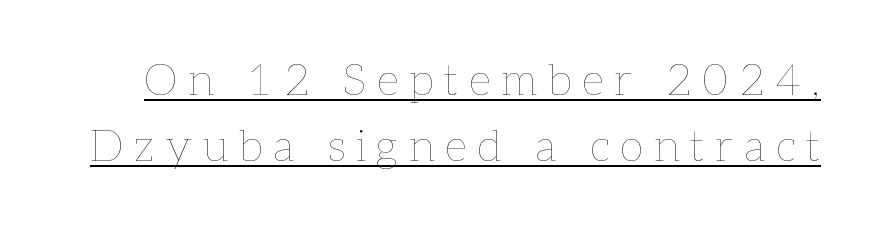
The image shows 44 px thin type, upright; set normal line spacing (1.5x), unusually wide letter spacing (+0.25 em), underlined; low stroke contrast and a medium x-height.
